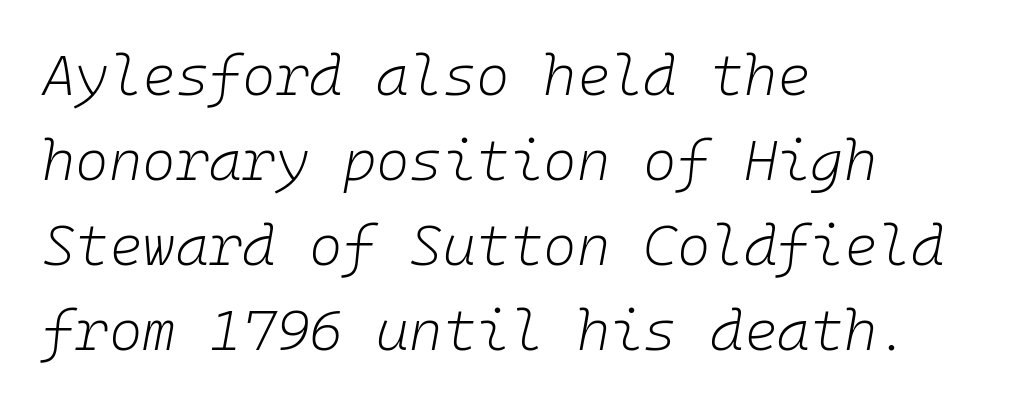
The image shows 57 px light type, italic (leaning right), monospaced; set left-aligned, normal line spacing (1.49x), normal letter spacing, not underlined; low stroke contrast and a medium x-height.
